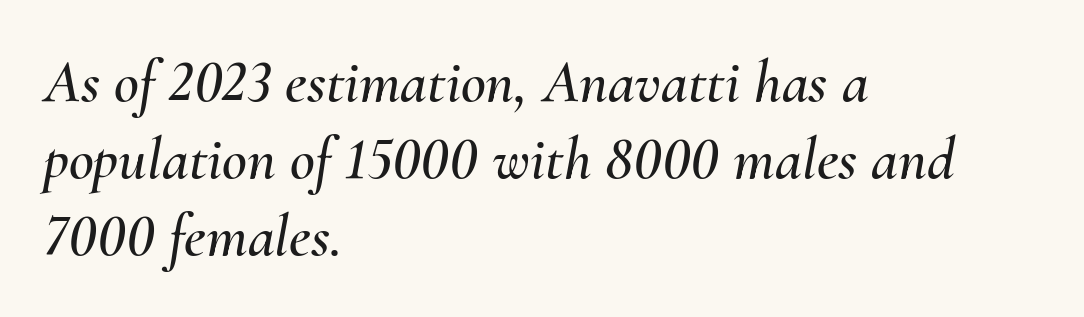
What's the leading like? Ordinary, nothing unusual. Italic: yes, the glyphs are oblique. This rendering features lettering with no underline. Left-aligned paragraph, ragged on the right.
